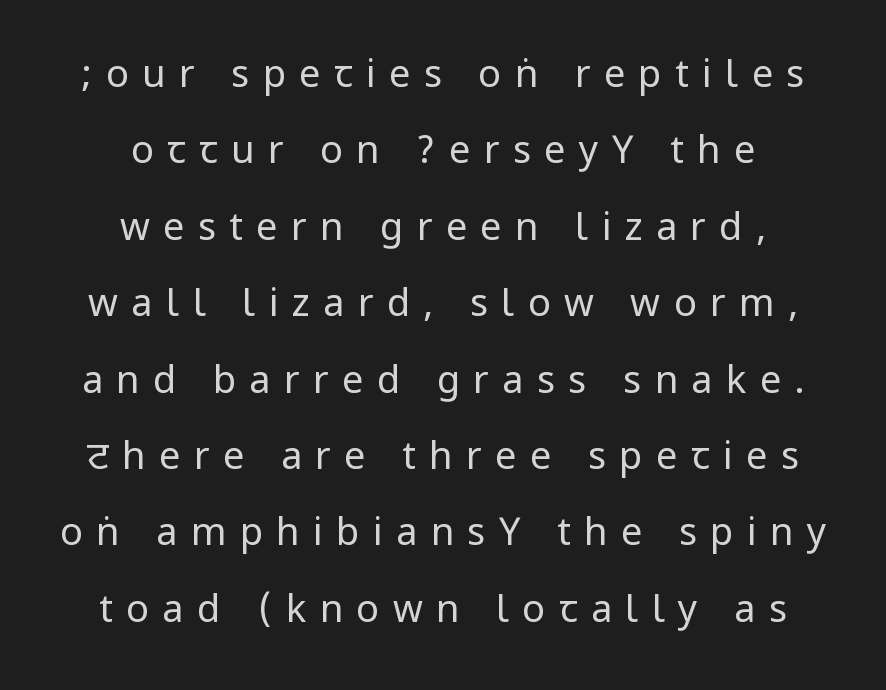
The image shows 38 px regular-weight, condensed sans-serif type, upright; set centered, loose line spacing (2.01x), unusually wide letter spacing (+0.35 em), not underlined; low stroke contrast.
